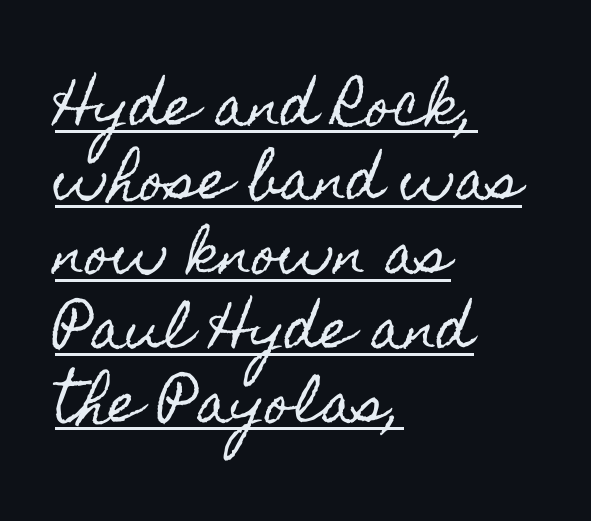
{"width": "condensed", "x_height": "small", "monospaced": "no", "underline": "yes", "align": "left", "line_spacing": "normal", "line_spacing_ratio": 1.4, "letter_spacing": "normal", "letter_spacing_em": 0.0, "glyph_px": 53}
